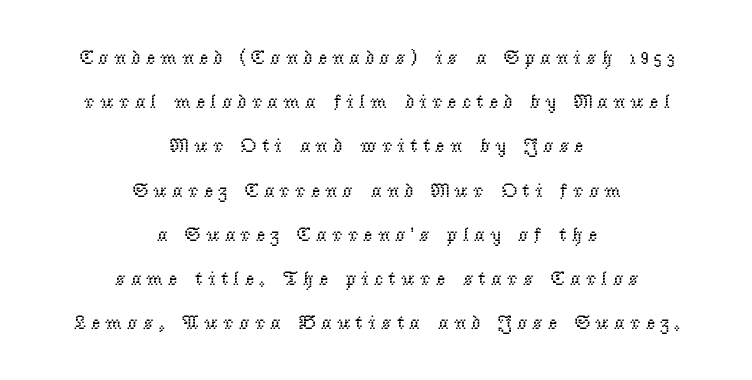
The image shows 20 px text type, upright; set centered, loose line spacing (2.21x), unusually wide letter spacing (+0.25 em), not underlined.
